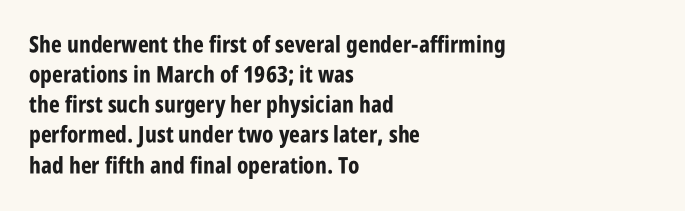
Does extra space separate the letters? No, they use regular spacing. The passage is arranged the way most books set body copy — flush left. Successive baselines arrive at the customary interval. Posture: upright roman. Is the type bold? Yes — the strokes are clearly thick and heavy.
